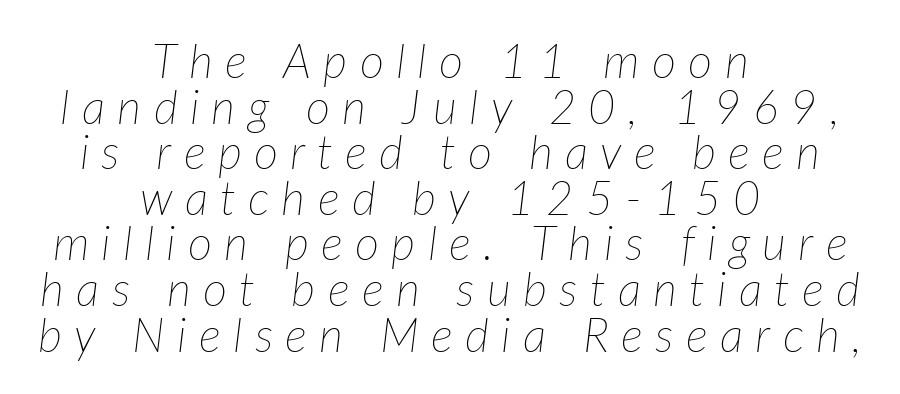
Q: Is the text bold? A: No.
Q: Is the text italic (slanted)? A: Yes, it leans right by about 7 degrees.
Q: Is the text underlined? A: No.
Q: How is the paragraph aligned? A: Centered.
Q: Is the spacing between letters normal or unusually wide? A: Unusually wide.
Q: Is the spacing between lines tight, normal or loose? A: Tight.
Q: Width (condensed, normal, or wide)? A: Normal.
Q: Stroke contrast? A: Low.
Q: x-height? A: Medium.
Q: Monospaced? A: No.
